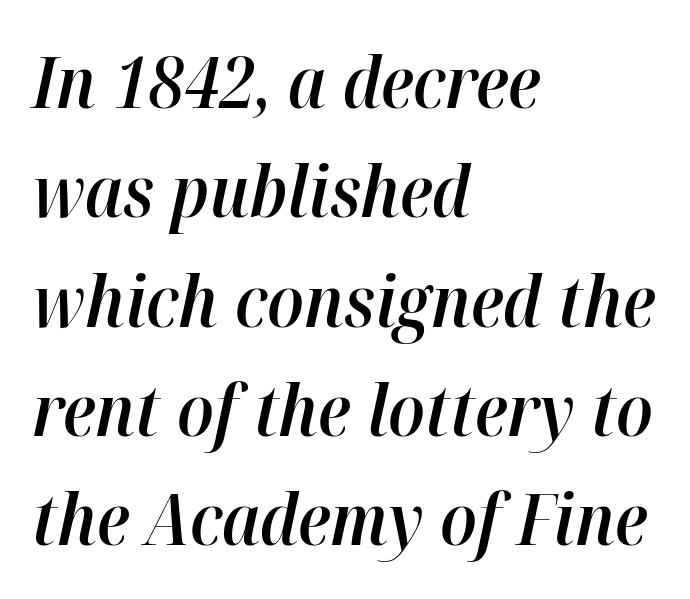
Q: Is the text bold? A: Semi-bold.
Q: Is the text italic (slanted)? A: Yes, it leans right by about 12 degrees.
Q: Is the text underlined? A: No.
Q: How is the paragraph aligned? A: Left-aligned.
Q: Is the spacing between letters normal or unusually wide? A: Normal.
Q: Is the spacing between lines tight, normal or loose? A: Normal.
Q: Width (condensed, normal, or wide)? A: Normal.
Q: Stroke contrast? A: High.
Q: x-height? A: Medium.
Q: Monospaced? A: No.
